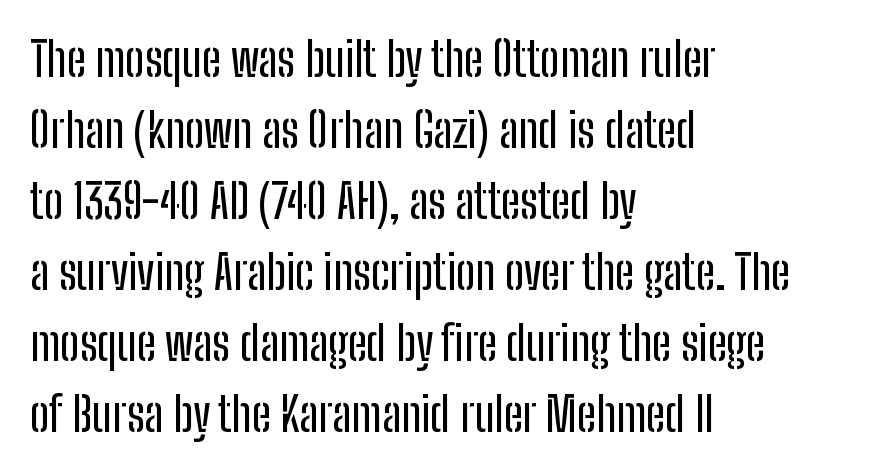
Italic: no, the glyphs are upright roman. A typesetter would label this face a sans. What's the leading like? Ordinary, nothing unusual. Nobody touched the tracking dial on this one. The glyphs are unaccompanied by any horizontal stroke below them. Line starts are locked; line ends wander.
